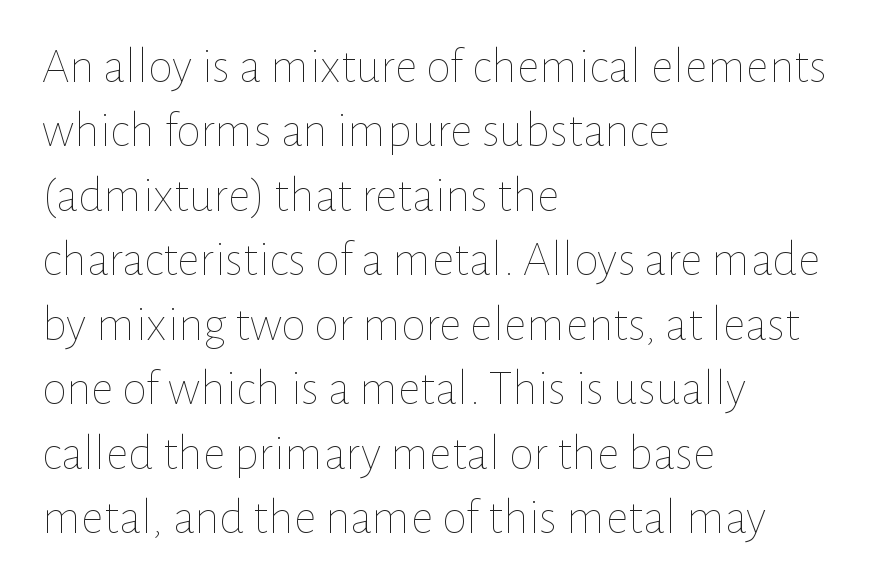
The font's upright variant was chosen for this text. Here the glyphs are tracked normally, forming tight word shapes. The ragged edge is on the right, which tells us the setting is flush left. Looks like regular typesetting: each glyph gets only the width it needs. Descender tails drop into unmarked territory. Summary of weight: not heavy and not bold.
